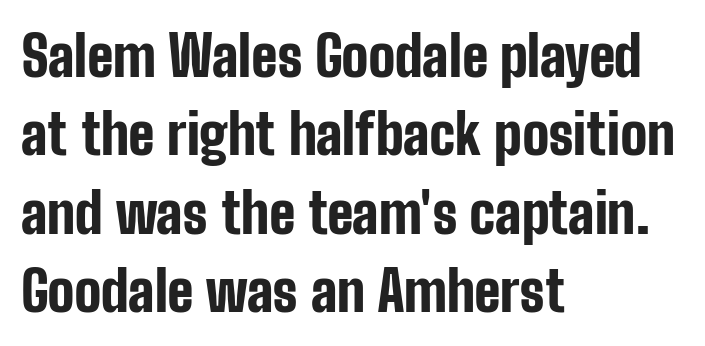
I'd describe the lettering as bold — thick and assertive. The glyphs in this specimen are sans serif. The baseline area is clear. The passage shown is typed in a proportional face where columns would drift. Successive baselines arrive at the customary interval. This sample uses an upright cut, with every glyph sitting square on the baseline.
